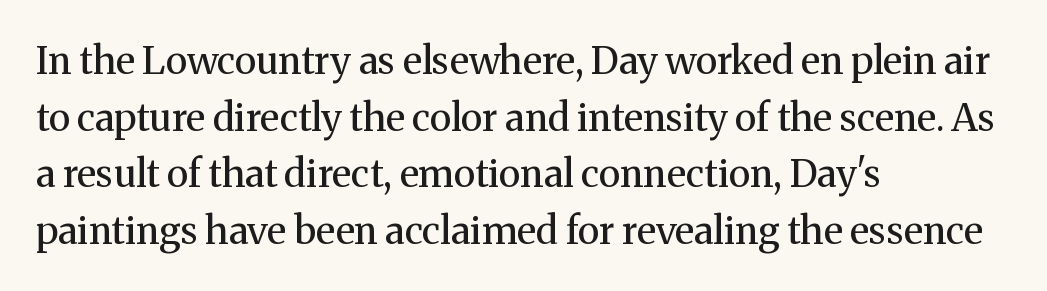
The face used here is proportionally spaced, like ordinary book or web type. You can tell it's not italic because the verticals are truly vertical. Does the copy run flush right? No — it runs flush left. Regarding leading, the lines here are spaced in the standard way. The font is comparable to plain body text, perhaps lighter. The rendering keeps characters at their native spacing.
